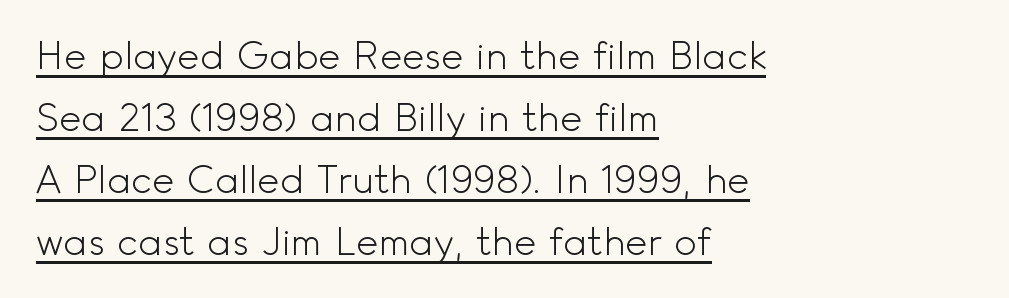
Q: Is the text bold? A: No.
Q: Is the text italic (slanted)? A: No, it is upright.
Q: Is the typeface a serif or a sans-serif typeface? A: Sans-serif.
Q: Is the text underlined? A: Yes.
Q: How is the paragraph aligned? A: Left-aligned.
Q: Is the spacing between letters normal or unusually wide? A: Normal.
Q: Is the spacing between lines tight, normal or loose? A: Normal.
Q: Width (condensed, normal, or wide)? A: Normal.
Q: x-height? A: Small.
Q: Monospaced? A: No.
